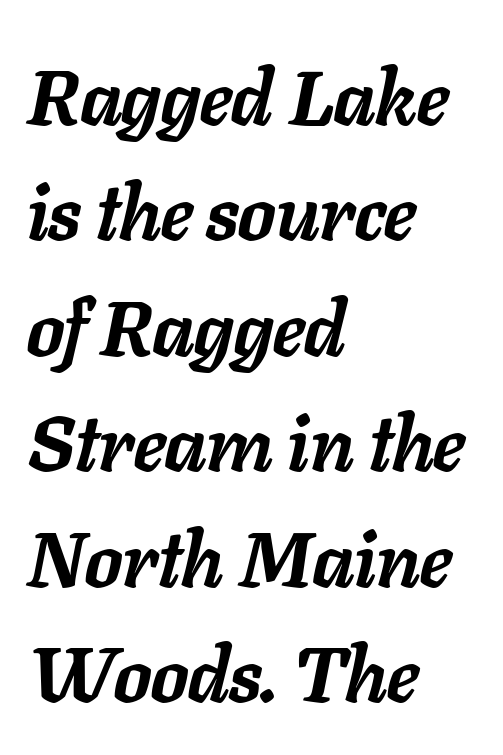
The image shows 78 px semibold type, italic (leaning right); set left-aligned, normal line spacing (1.48x), normal letter spacing, not underlined; low stroke contrast and a medium x-height.
